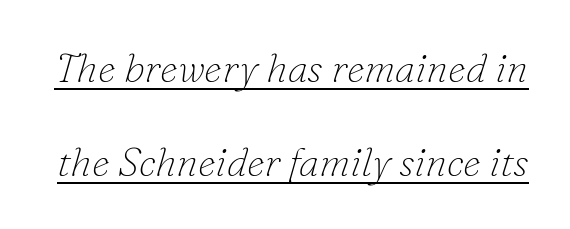
{"serif": "yes", "italic": "yes", "lean": "right", "slant_degrees": 16, "bold": "no", "weight": "thin", "width": "normal", "stroke_contrast": "low", "x_height": "small", "monospaced": "no", "underline": "yes", "line_spacing": "loose", "line_spacing_ratio": 2.35, "letter_spacing": "normal", "letter_spacing_em": 0.0, "glyph_px": 40}
